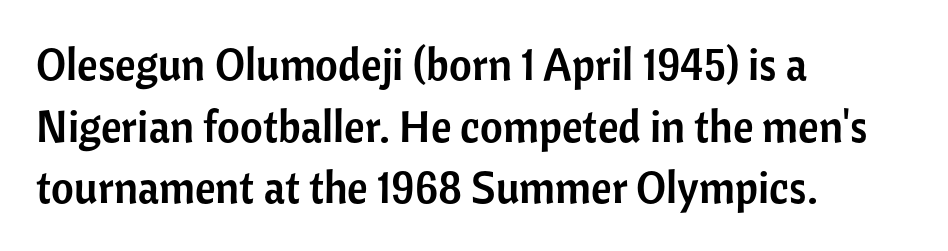
Q: Is the text italic (slanted)? A: No, it is upright.
Q: Is the typeface a serif or a sans-serif typeface? A: Sans-serif.
Q: Is the text underlined? A: No.
Q: How is the paragraph aligned? A: Left-aligned.
Q: Is the spacing between letters normal or unusually wide? A: Normal.
Q: Is the spacing between lines tight, normal or loose? A: Normal.
Q: Width (condensed, normal, or wide)? A: Normal.
Q: Stroke contrast? A: Low.
Q: x-height? A: Medium.
Q: Monospaced? A: No.
